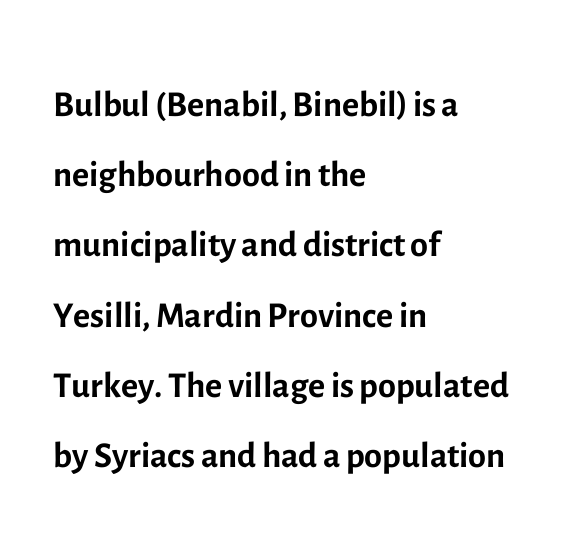
Honestly, the letter spacing is just normal — you wouldn't notice it. Summary of weight: not heavy and not bold. A student would call this left alignment; a typographer would say flush left, rag right. Is this a sans? Yes — the strokes have no serifs. The rendering uses natural spacing where letterforms have individual widths.
